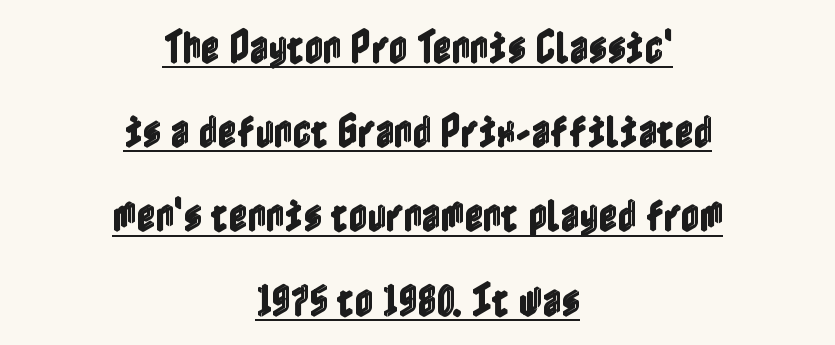
{"italic": "no", "width": "condensed", "x_height": "medium", "underline": "yes", "align": "center", "line_spacing": "loose", "line_spacing_ratio": 2.34, "letter_spacing": "normal", "letter_spacing_em": 0.0, "glyph_px": 36}
